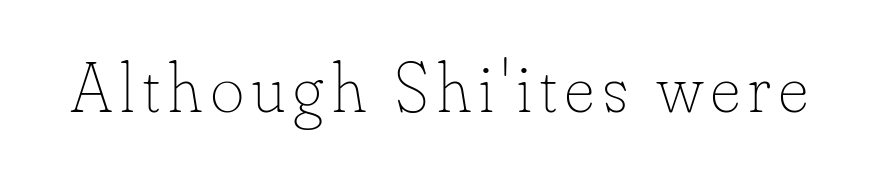
Q: Is the text bold? A: No.
Q: Is the text italic (slanted)? A: No, it is upright.
Q: Is the text underlined? A: No.
Q: Width (condensed, normal, or wide)? A: Normal.
Q: Stroke contrast? A: Low.
Q: x-height? A: Small.
Q: Monospaced? A: No.
